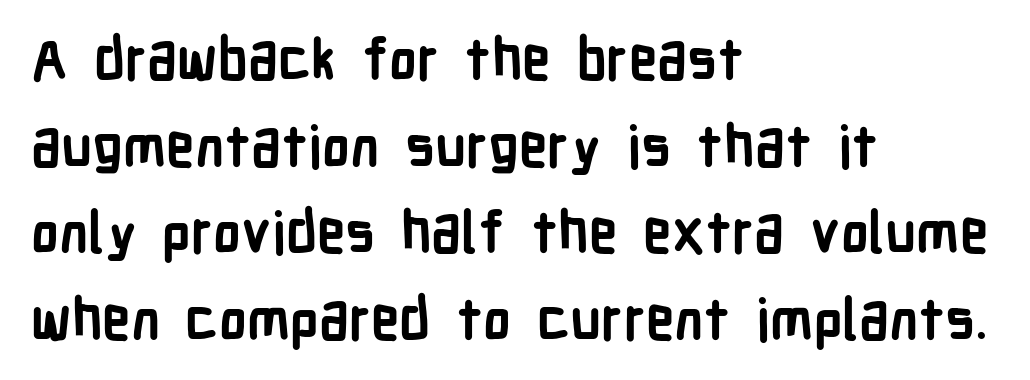
The horizontal fit of the characters is conventional and even. Check where the strokes stop: nothing finishes them off — pure sans. Evenly set lines give the paragraph a standard silhouette. The passage shown is not underscored anywhere. Typesetter's note: full bold, strokes at maximum text heaviness. If you drew a line through each stem, it would be perfectly vertical.
